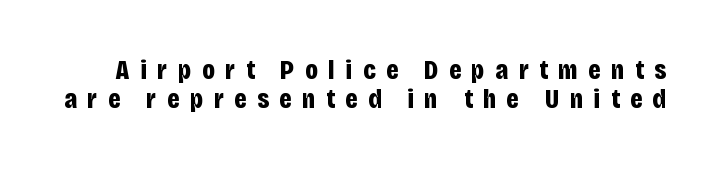
{"serif": "no", "italic": "no", "bold": "yes", "weight": "bold", "width": "condensed", "stroke_contrast": "low", "x_height": "large", "monospaced": "no", "underline": "no", "line_spacing": "tight", "line_spacing_ratio": 1.05, "letter_spacing": "wide", "letter_spacing_em": 0.37, "glyph_px": 28}
